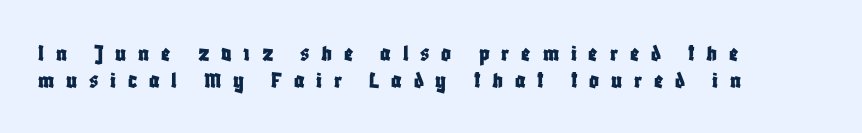
The image shows 24 px text type, upright; set left-aligned, tight line spacing (1.14x), unusually wide letter spacing (+0.49 em), not underlined.
